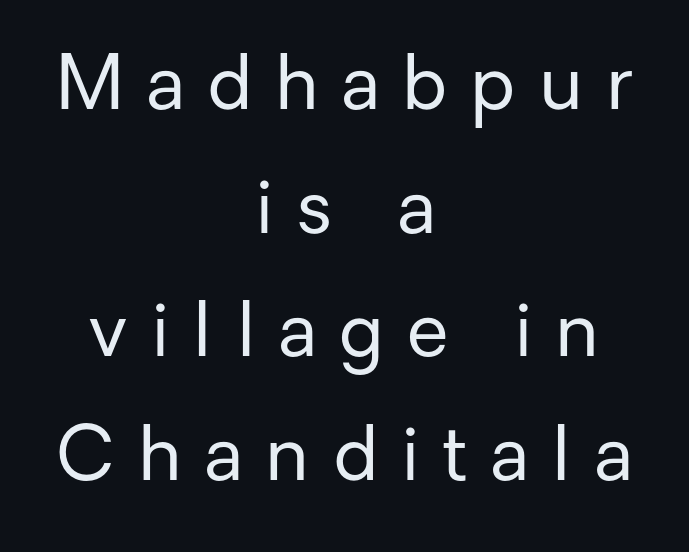
Q: Is the text bold? A: No.
Q: Is the text italic (slanted)? A: No, it is upright.
Q: Is the typeface a serif or a sans-serif typeface? A: Sans-serif.
Q: Is the text underlined? A: No.
Q: How is the paragraph aligned? A: Centered.
Q: Is the spacing between letters normal or unusually wide? A: Unusually wide.
Q: Is the spacing between lines tight, normal or loose? A: Normal.
Q: Width (condensed, normal, or wide)? A: Normal.
Q: Stroke contrast? A: Low.
Q: x-height? A: Medium.
Q: Monospaced? A: No.
